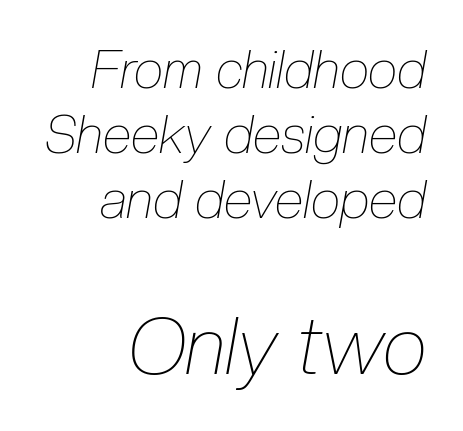
The image shows 80 px thin, condensed type, italic (leaning right); set right-aligned, line spacing 1.23x, normal letter spacing, not underlined; the second (bottom) block is 1.51x larger; low stroke contrast and a medium x-height.
